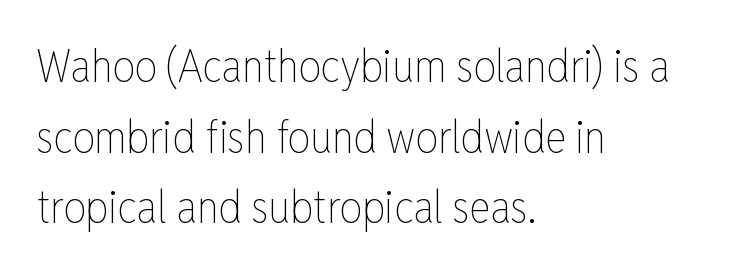
{"italic": "no", "bold": "no", "weight": "thin", "width": "condensed", "stroke_contrast": "low", "x_height": "medium", "monospaced": "no", "underline": "no", "align": "left", "line_spacing": "normal", "line_spacing_ratio": 1.57, "letter_spacing": "normal", "letter_spacing_em": 0.0, "glyph_px": 45}
